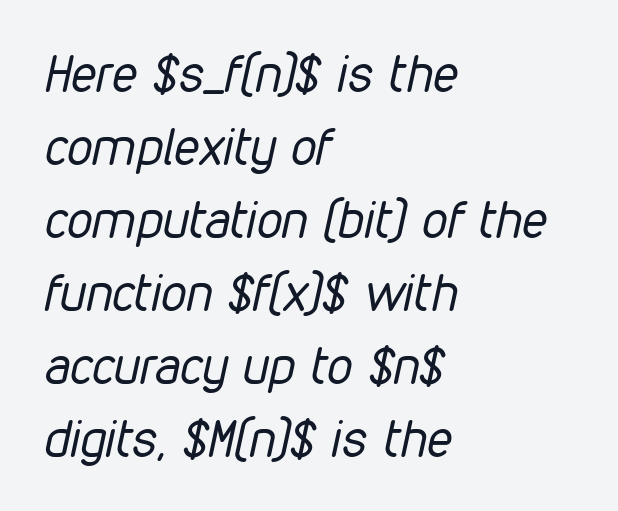
Stroke mass is kept to a normal reading level or below. Slanted lettering throughout. Interline gaps are of average width in this sample. Nobody touched the tracking dial on this one. Lines of text with bare space underneath. The face used here is proportionally spaced, like ordinary book or web type.
